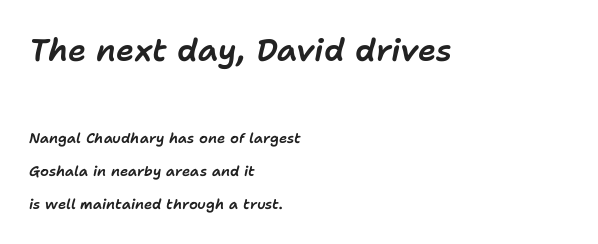
Q: Is the text italic (slanted)? A: Yes, it leans right by about 11 degrees.
Q: Is the text underlined? A: No.
Q: How is the paragraph aligned? A: Left-aligned.
Q: Is the spacing between letters normal or unusually wide? A: Normal.
Q: Is the spacing between lines tight, normal or loose? A: Loose.
Q: Which block of text is set in a larger size, the first (top) or the second (bottom)? A: The first (top) one.
Q: Width (condensed, normal, or wide)? A: Normal.
Q: Stroke contrast? A: Low.
Q: x-height? A: Medium.
Q: Monospaced? A: No.
